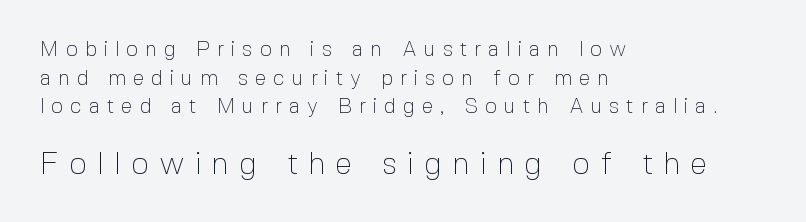
The image shows 31 px thin sans-serif type, upright; set left-aligned, normal line spacing (1.36x), unusually wide letter spacing (+0.33 em), not underlined; the second (bottom) block is 1.48x larger; a medium x-height.
